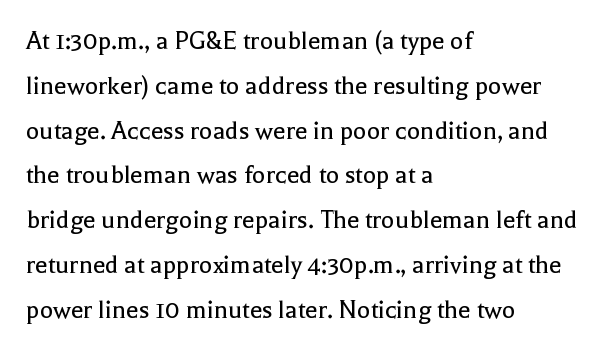
The passage shown has conventional tracking throughout. Here the designer chose a conventional face with non-uniform glyph widths. Check under the words: just untouched page. The passage shown is typeset with a serif family. Notice how descenders clear the ascenders below comfortably — that's standard leading. Is the stroke heavy? The answer is a plain regular-or-lighter.
